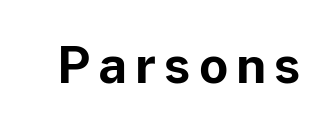
As a designer I'd log this as weight 700, bold. Proportional: the letters do not fall into vertical columns. Stroke terminals: plain, sans-serif. The typography opts for an upright posture over an oblique one.
